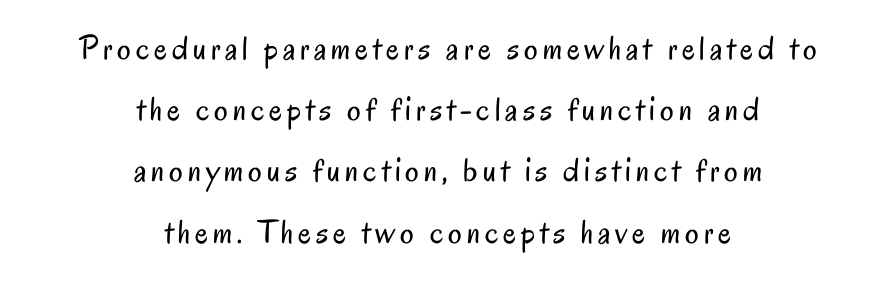
The image shows 34 px regular-weight, condensed sans-serif type, upright; set centered, line spacing 1.8x, not underlined; low stroke contrast and a small x-height.
